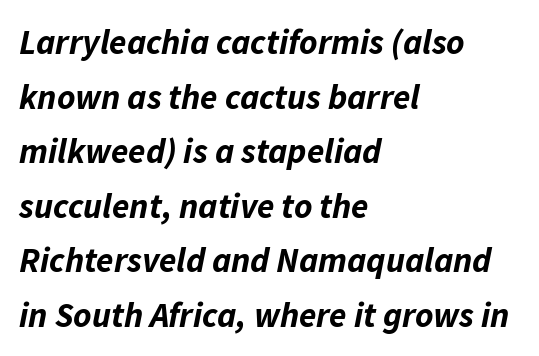
{"italic": "yes", "lean": "right", "slant_degrees": 11, "bold": "yes", "weight": "bold", "width": "normal", "stroke_contrast": "low", "x_height": "medium", "monospaced": "no", "underline": "no", "align": "left", "line_spacing": "normal", "line_spacing_ratio": 1.56, "letter_spacing": "normal", "letter_spacing_em": 0.0, "glyph_px": 35}
